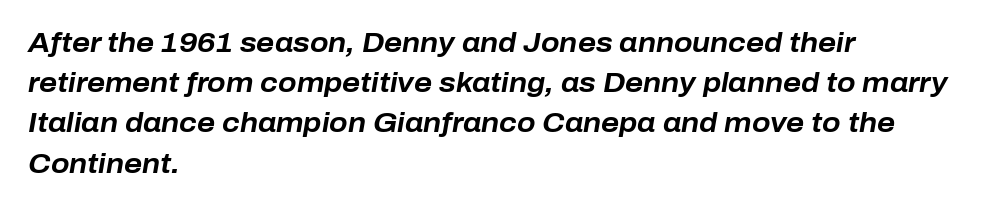
The image shows 27 px bold type, italic (leaning right); set left-aligned, normal line spacing (1.49x), normal letter spacing, not underlined.
